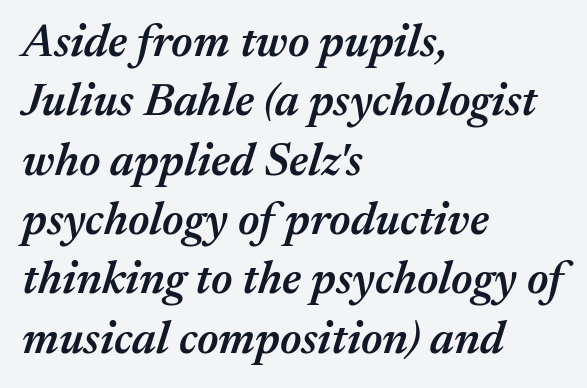
Q: Is the text bold? A: Semi-bold.
Q: Is the text italic (slanted)? A: Yes, it leans right by about 17 degrees.
Q: Is the text underlined? A: No.
Q: How is the paragraph aligned? A: Left-aligned.
Q: Is the spacing between letters normal or unusually wide? A: Normal.
Q: Is the spacing between lines tight, normal or loose? A: Normal.
Q: Width (condensed, normal, or wide)? A: Normal.
Q: Stroke contrast? A: Medium.
Q: x-height? A: Medium.
Q: Monospaced? A: No.
